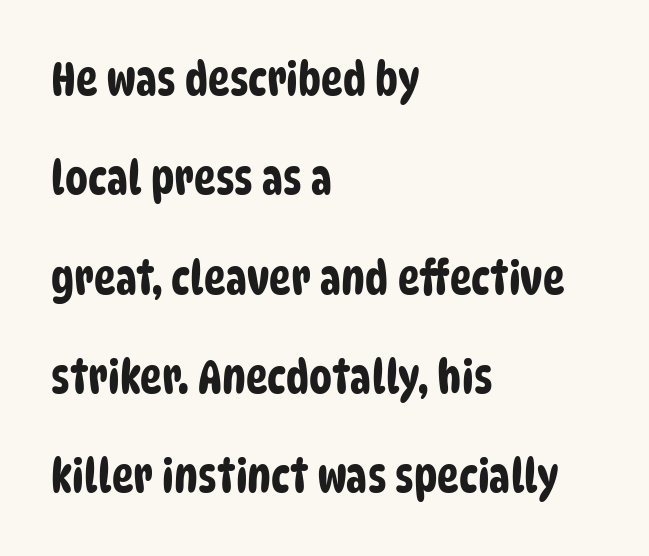
The image shows 46 px condensed sans-serif type; set left-aligned, loose line spacing (2.16x), normal letter spacing, not underlined; low stroke contrast and a large x-height.
